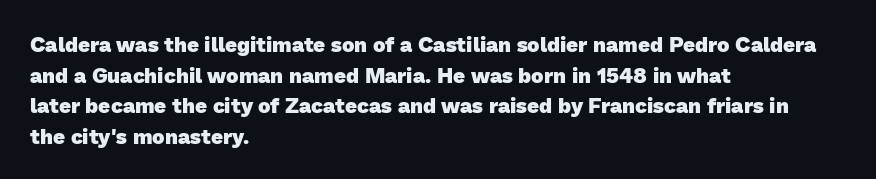
The image shows 21 px bold type; set left-aligned, normal line spacing (1.46x), normal letter spacing, not underlined.
